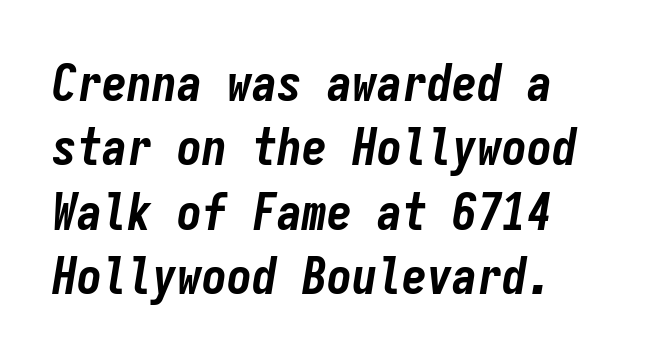
The image shows 50 px bold, condensed type, italic (leaning right), monospaced; set left-aligned, normal line spacing (1.29x), normal letter spacing, not underlined; low stroke contrast and a medium x-height.
